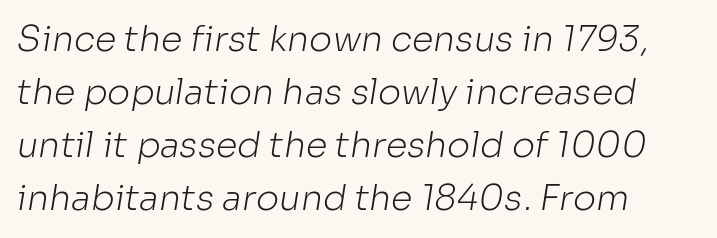
{"serif": "no", "bold": "no", "weight": "light", "width": "normal", "stroke_contrast": "low", "x_height": "medium", "monospaced": "no", "underline": "no", "align": "left", "line_spacing": "normal", "line_spacing_ratio": 1.51, "letter_spacing": "normal", "letter_spacing_em": 0.0, "glyph_px": 35}
